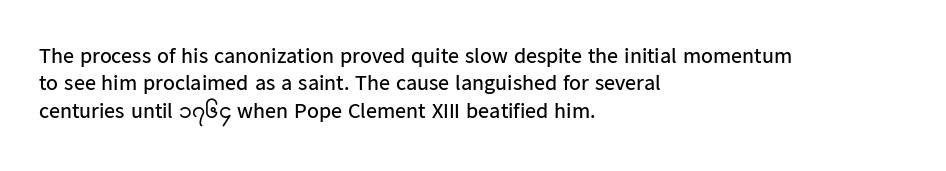
The image shows 22 px text type, upright; set left-aligned, line spacing 1.24x, normal letter spacing, not underlined.
